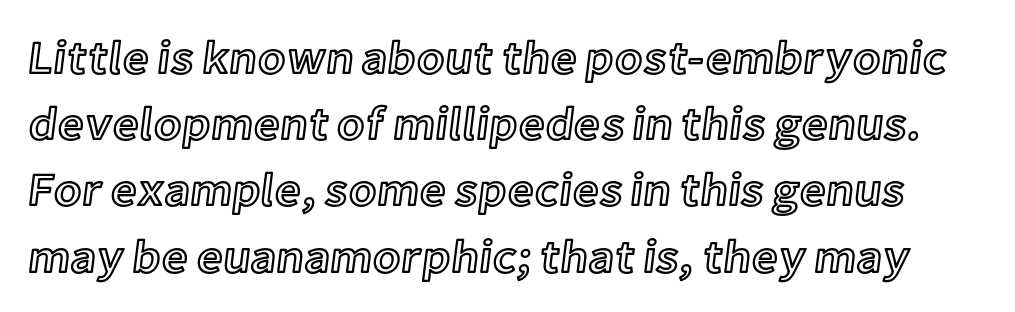
{"width": "normal", "x_height": "medium", "monospaced": "no", "underline": "no", "line_spacing": "normal", "line_spacing_ratio": 1.44, "letter_spacing": "normal", "letter_spacing_em": 0.0, "glyph_px": 46}
